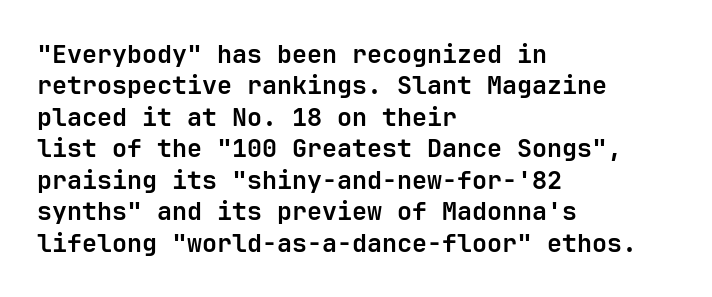
The image shows 25 px bold type, upright; set left-aligned, normal line spacing (1.26x), normal letter spacing, not underlined.
